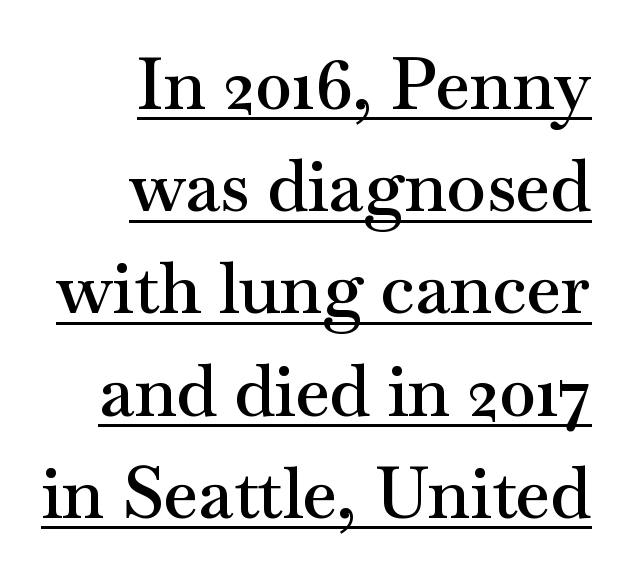
This is roman type, the default non-slanted kind. The horizontal fit of the characters is conventional and even. In terms of leading, this rendering sits right in the middle. In terms of weight, the rendering is demibold, just under bold. Think of a printed novel: that variable character pitch is what you see here.
